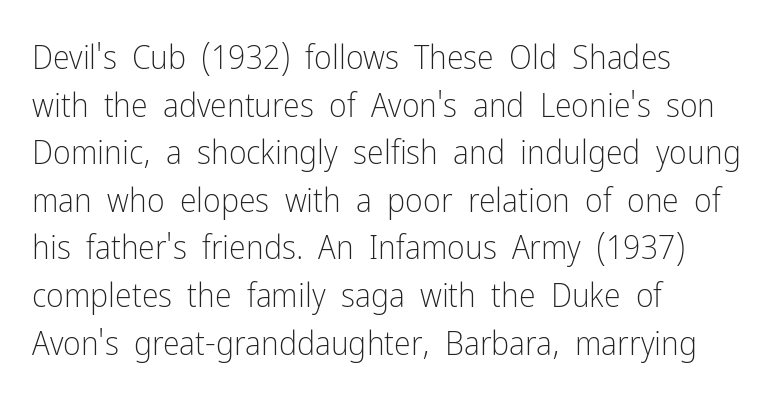
Think standard paragraph weight, or any step lighter than that. Spacing verdict: proportional, widths tailored to each character. The font family rendered here belongs to the sans-serif group. Does the lettering tilt? It doesn't — this is upright. This rendering uses left alignment, leaving the right contour irregular. The block of text has a typical density, with ordinary space between rows.
